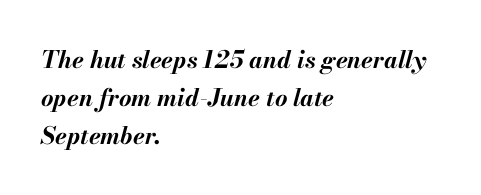
The image shows 24 px bold type, italic (leaning right); set left-aligned, normal line spacing (1.58x), normal letter spacing, not underlined.
